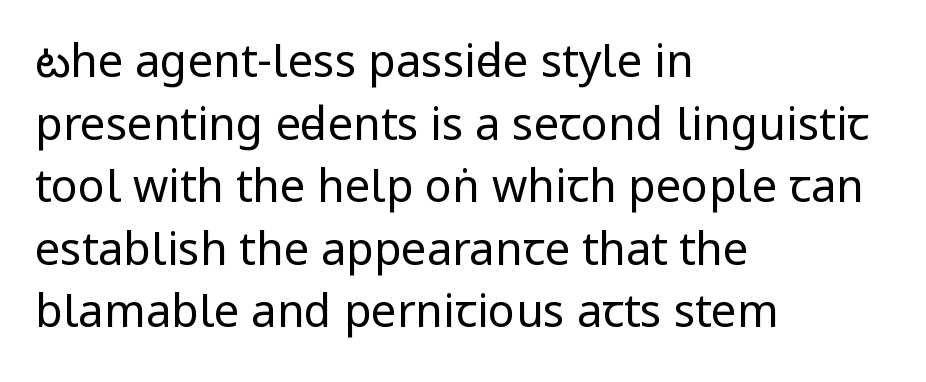
Classification — sans serif. Rows of type keep a routine distance in the vertical direction. Each word holds together tightly as a unit, with standard inter-letter gaps. Posture: straight, roman, zero tilt.
